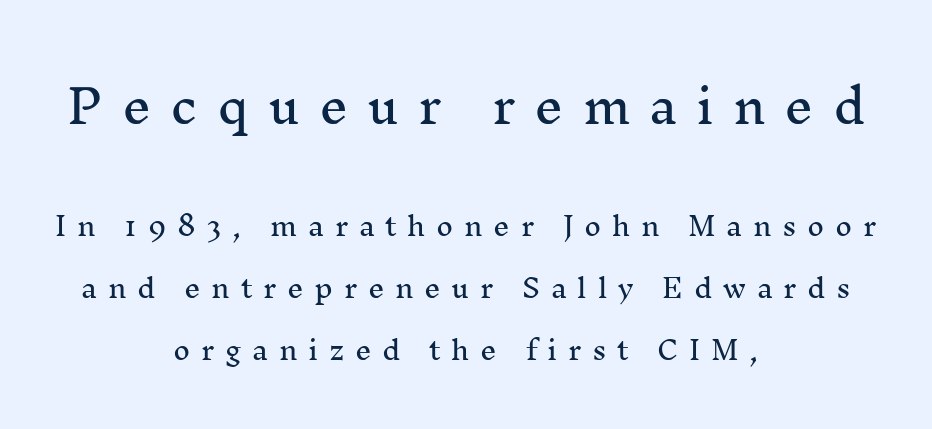
{"serif": "yes", "italic": "no", "width": "normal", "stroke_contrast": "medium", "x_height": "medium", "monospaced": "no", "underline": "no", "align": "center", "line_spacing": "loose", "line_spacing_ratio": 2.38, "letter_spacing": "wide", "letter_spacing_em": 0.41, "larger_block": "first", "size_ratio": 1.77, "glyph_px": 46}
